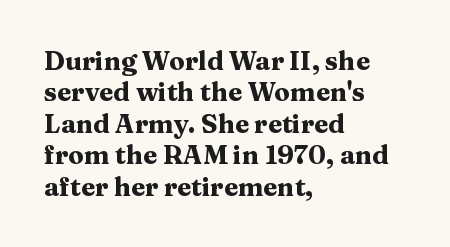
{"italic": "no", "bold": "yes", "underline": "no", "align": "left", "line_spacing_ratio": 1.21, "letter_spacing": "normal", "letter_spacing_em": 0.0, "glyph_px": 26}
